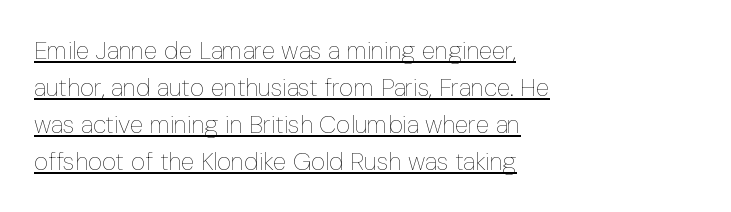
{"italic": "no", "bold": "no", "underline": "yes", "align": "left", "line_spacing": "normal", "line_spacing_ratio": 1.48, "letter_spacing": "normal", "letter_spacing_em": 0.0, "glyph_px": 25}
